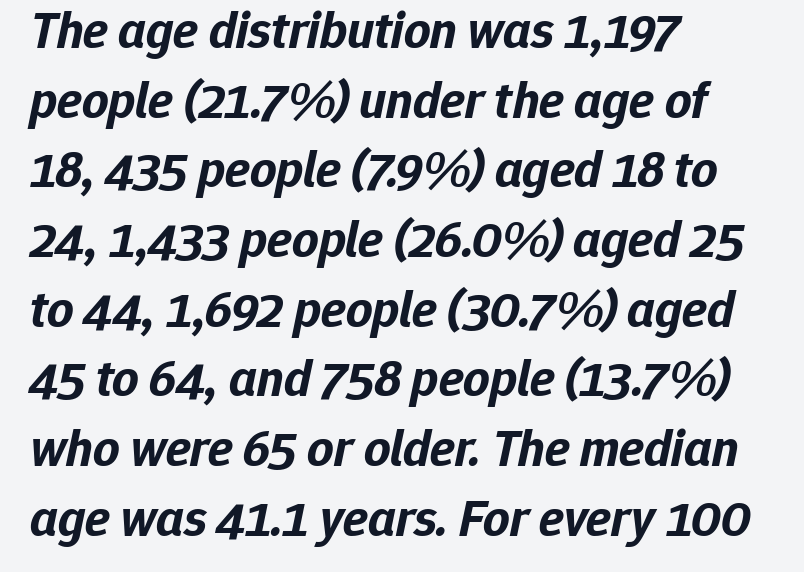
{"italic": "yes", "lean": "right", "slant_degrees": 12, "bold": "yes", "weight": "bold", "width": "normal", "stroke_contrast": "low", "x_height": "medium", "monospaced": "no", "underline": "no", "align": "left", "line_spacing": "normal", "line_spacing_ratio": 1.34, "letter_spacing": "normal", "letter_spacing_em": 0.0, "glyph_px": 52}
